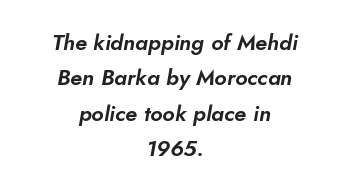
Each new line begins a customary step beneath the previous one. There is no visible air inserted between adjacent glyphs. Typeset on center — no edge is straight. Beneath every word, the page is bare.
